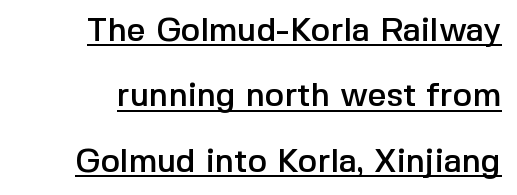
{"serif": "no", "italic": "no", "width": "normal", "x_height": "medium", "monospaced": "no", "underline": "yes", "line_spacing": "loose", "line_spacing_ratio": 1.98, "letter_spacing": "normal", "letter_spacing_em": 0.0, "glyph_px": 33}
